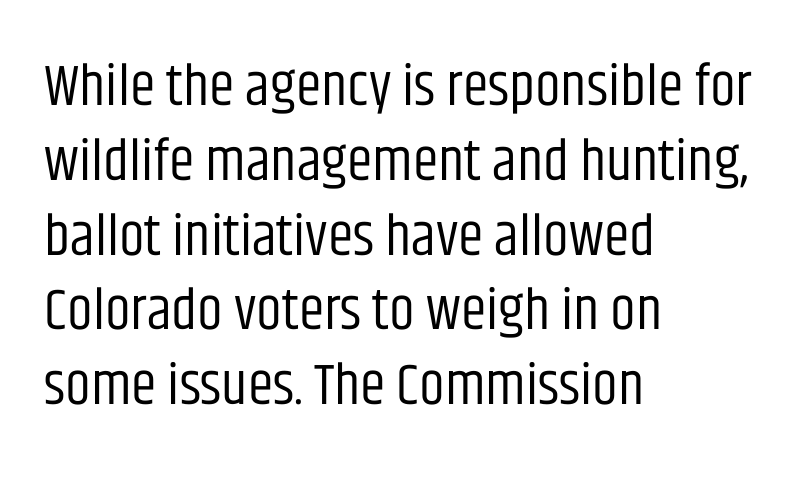
{"serif": "no", "italic": "no", "bold": "no", "weight": "regular", "width": "condensed", "stroke_contrast": "low", "x_height": "large", "monospaced": "no", "underline": "no", "align": "left", "line_spacing": "normal", "line_spacing_ratio": 1.29, "letter_spacing": "normal", "letter_spacing_em": 0.0, "glyph_px": 58}
